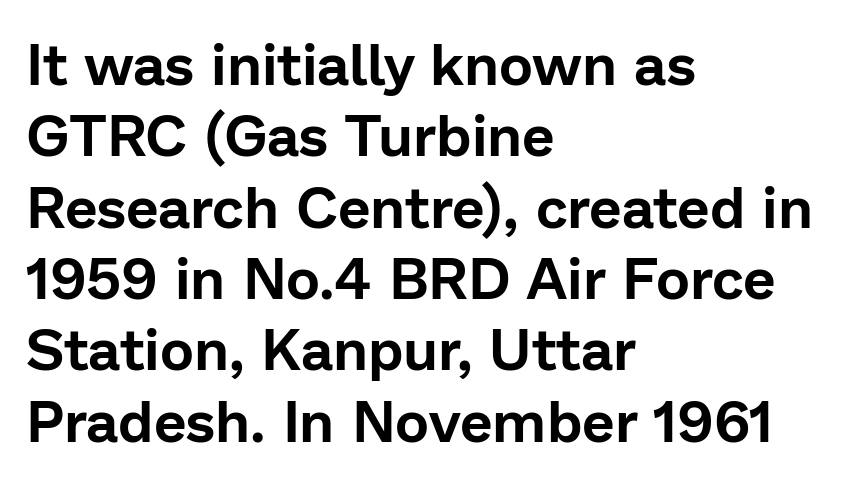
{"serif": "no", "italic": "no", "width": "normal", "stroke_contrast": "low", "x_height": "medium", "monospaced": "no", "underline": "no", "align": "left", "line_spacing_ratio": 1.23, "letter_spacing": "normal", "letter_spacing_em": 0.0, "glyph_px": 58}
